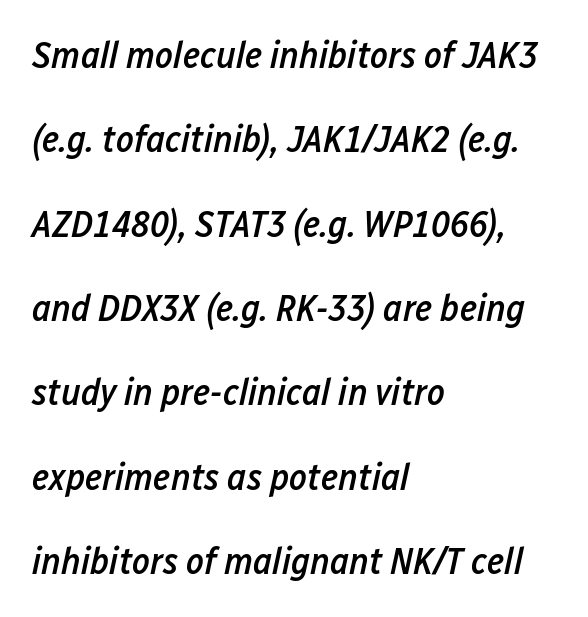
Q: Is the text bold? A: Semi-bold.
Q: Is the text italic (slanted)? A: Yes, it leans right by about 12 degrees.
Q: Is the text underlined? A: No.
Q: How is the paragraph aligned? A: Left-aligned.
Q: Is the spacing between letters normal or unusually wide? A: Normal.
Q: Is the spacing between lines tight, normal or loose? A: Loose.
Q: Width (condensed, normal, or wide)? A: Condensed.
Q: Stroke contrast? A: Low.
Q: x-height? A: Medium.
Q: Monospaced? A: No.
